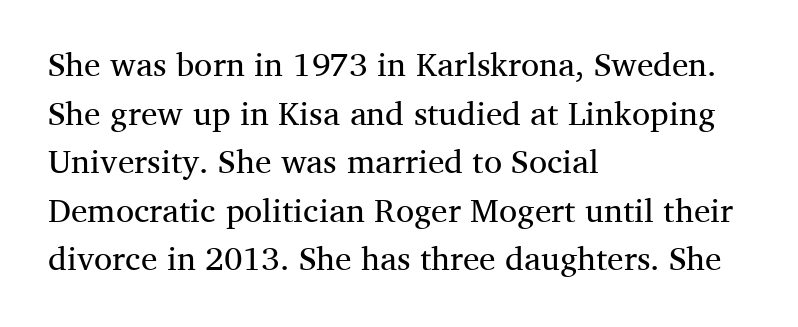
Does extra space separate the letters? No, they use regular spacing. Type without underlining. The typography opts for an upright posture over an oblique one. This sample has the flowing, uneven cadence of proportional lettering. The font sits on the lighter half of the weight spectrum, regular included.
